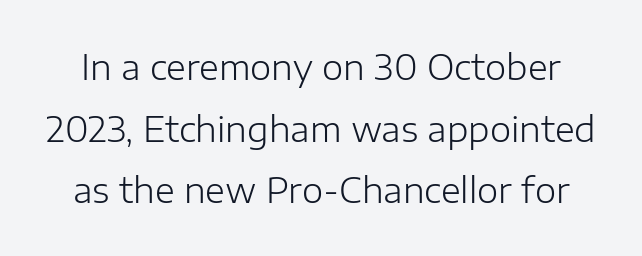
The image shows 34 px light sans-serif type, upright; set line spacing 1.81x, normal letter spacing, not underlined; low stroke contrast and a medium x-height.
